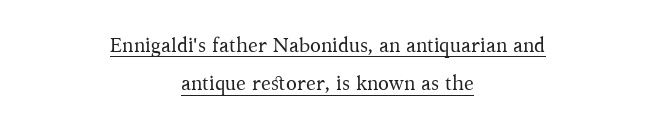
Q: Is the text bold? A: No.
Q: Is the text italic (slanted)? A: No, it is upright.
Q: Is the text underlined? A: Yes.
Q: How is the paragraph aligned? A: Centered.
Q: Is the spacing between letters normal or unusually wide? A: Normal.
Q: Is the spacing between lines tight, normal or loose? A: Loose.
